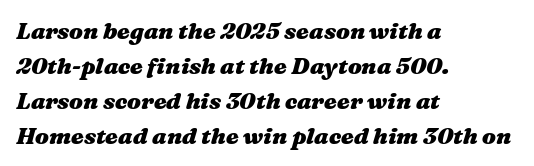
Q: Is the text bold? A: Yes.
Q: Is the text italic (slanted)? A: Yes, it leans right by about 16 degrees.
Q: Is the text underlined? A: No.
Q: How is the paragraph aligned? A: Left-aligned.
Q: Is the spacing between letters normal or unusually wide? A: Normal.
Q: Is the spacing between lines tight, normal or loose? A: Normal.
